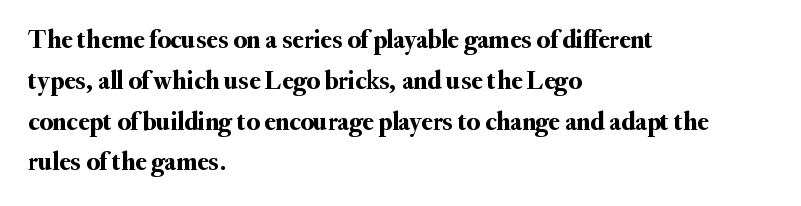
Q: Is the text italic (slanted)? A: No, it is upright.
Q: Is the text underlined? A: No.
Q: How is the paragraph aligned? A: Left-aligned.
Q: Is the spacing between letters normal or unusually wide? A: Normal.
Q: Is the spacing between lines tight, normal or loose? A: Normal.
